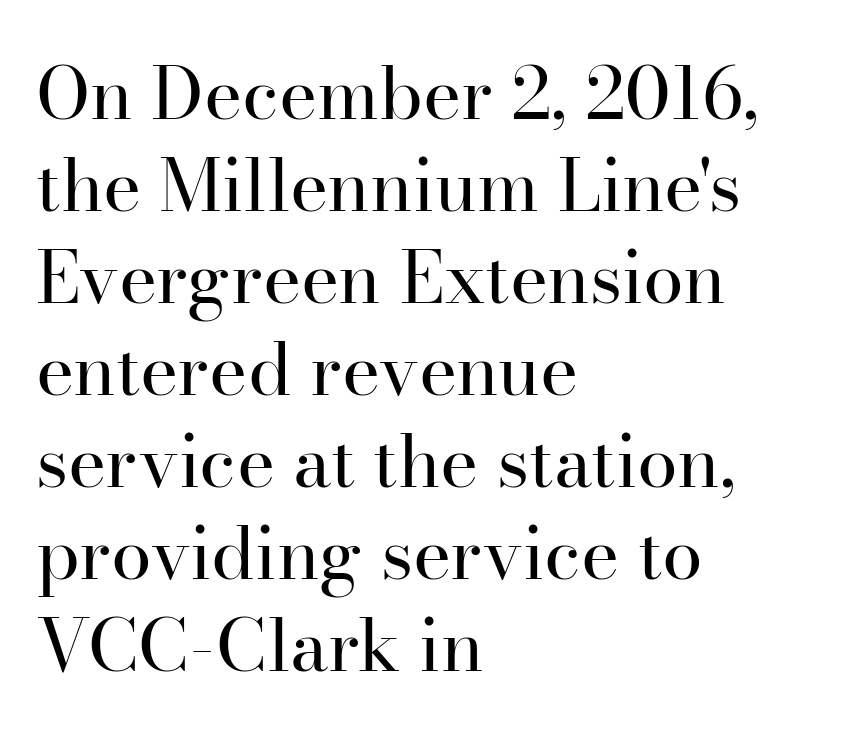
{"serif": "yes", "italic": "no", "bold": "no", "weight": "regular", "width": "normal", "stroke_contrast": "high", "x_height": "small", "monospaced": "no", "underline": "no", "align": "left", "line_spacing": "normal", "line_spacing_ratio": 1.26, "letter_spacing": "normal", "letter_spacing_em": 0.0, "glyph_px": 73}
